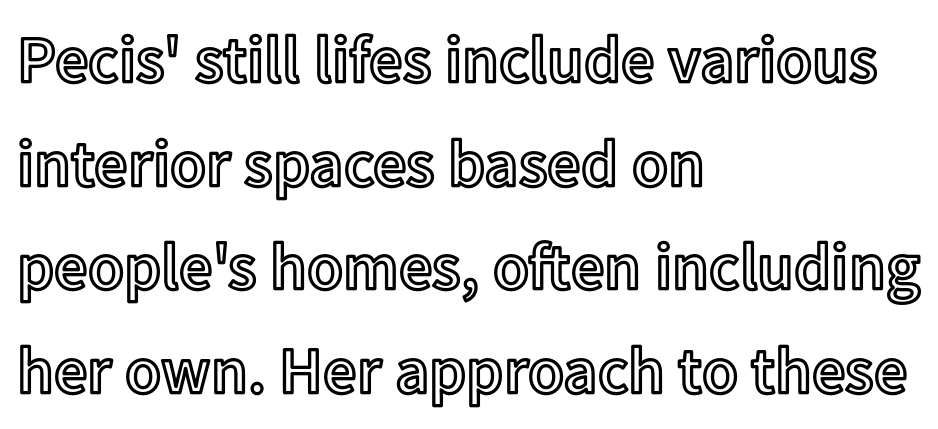
Beneath every word, the page is bare. This is the regular roman posture of the typeface. Glyph-to-glyph distance matches everyday printed text. Leftover space on each line is placed entirely after the last word.
